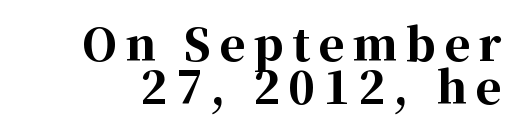
The image shows 44 px bold serif type, upright; set tight line spacing (0.98x), not underlined; high stroke contrast and a medium x-height.
